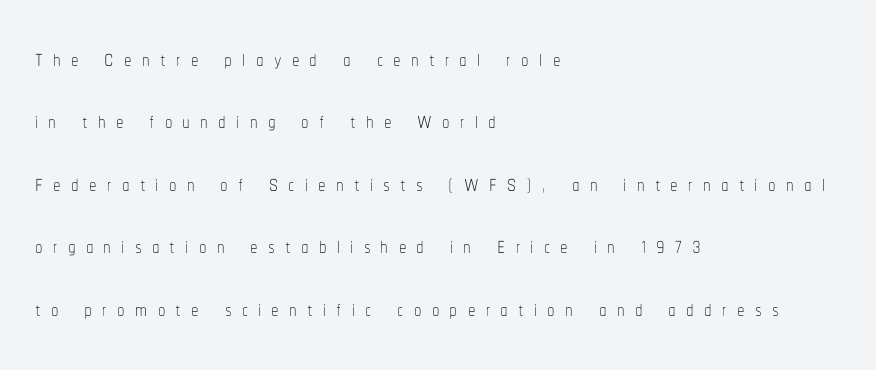
The image shows 30 px thin, condensed type, upright; set left-aligned, loose line spacing (2.08x), unusually wide letter spacing (+0.34 em), not underlined; low stroke contrast and a medium x-height.
